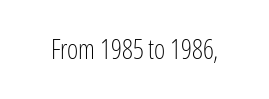
Q: Is the text bold? A: No.
Q: Is the text italic (slanted)? A: No, it is upright.
Q: Is the text underlined? A: No.
Q: Is the spacing between letters normal or unusually wide? A: Normal.
